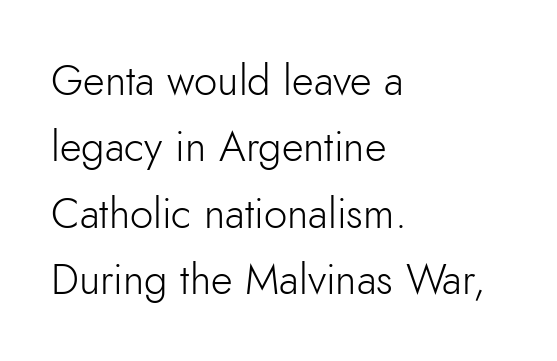
Letters rest on an invisible, unmarked baseline. The leading is moderate, giving the passage an even texture. You could not count columns in this text — the font is proportionally spaced. Every character sits straight up, as roman type does. Default kerning and tracking; the words read as compact shapes.
